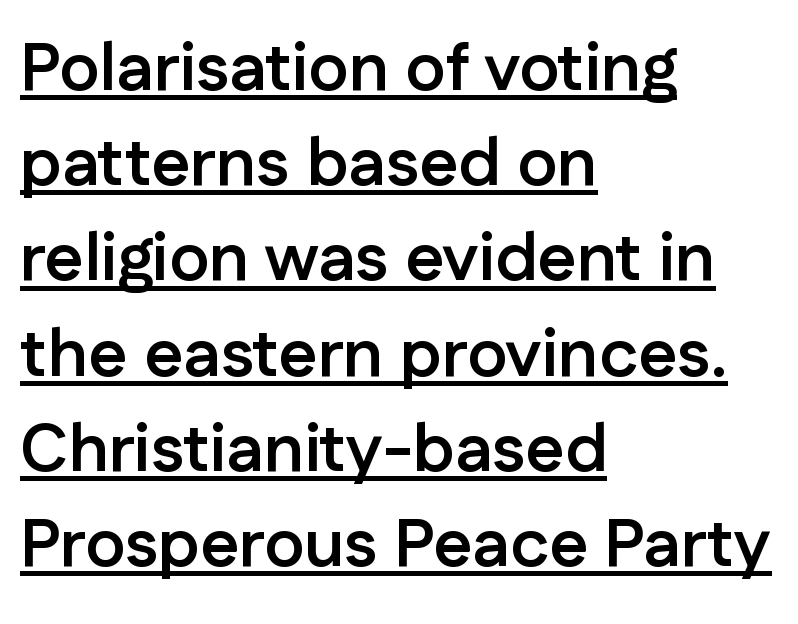
The image shows 68 px semibold sans-serif type, upright; set left-aligned, normal line spacing (1.4x), normal letter spacing, underlined; low stroke contrast and a medium x-height.
